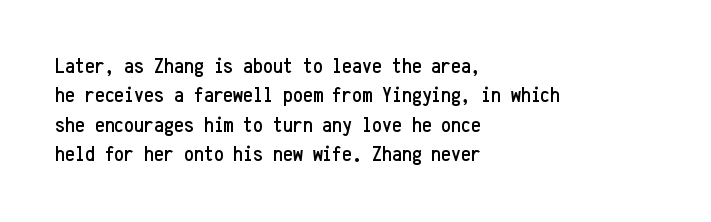
The image shows 22 px text type, upright; set left-aligned, normal line spacing (1.34x), normal letter spacing, not underlined.
